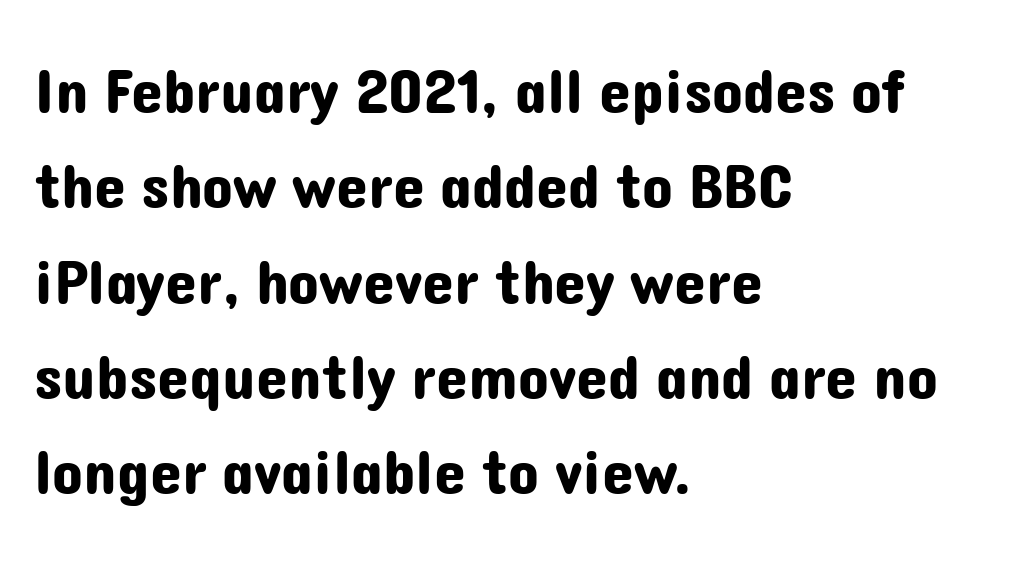
The image shows 64 px sans-serif type, upright; set left-aligned, normal line spacing (1.49x), normal letter spacing, not underlined; low stroke contrast and a medium x-height.
